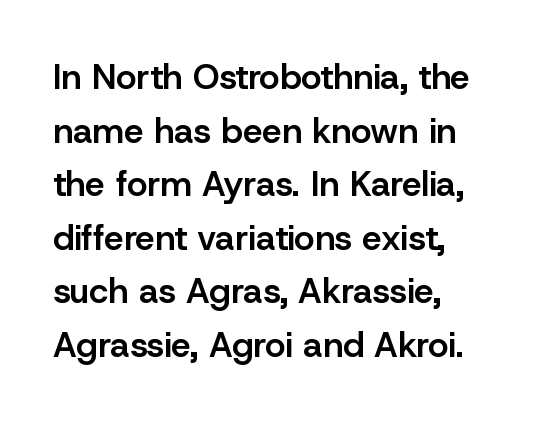
Line spacing here is normal. Just letters on the line, the space beneath them empty. These lines were composed using upright roman letters. The lines in this sample share a left origin and differ only in where they stop. Examine the stroke ends and you'll find no serifs.
